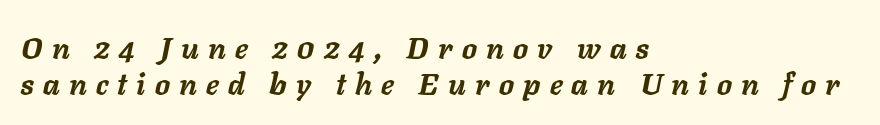
Q: Is the text bold? A: Yes.
Q: Is the text italic (slanted)? A: Yes, it leans right by about 11 degrees.
Q: Is the text underlined? A: No.
Q: How is the paragraph aligned? A: Left-aligned.
Q: Is the spacing between letters normal or unusually wide? A: Unusually wide.
Q: Width (condensed, normal, or wide)? A: Normal.
Q: Stroke contrast? A: Low.
Q: x-height? A: Medium.
Q: Monospaced? A: No.
